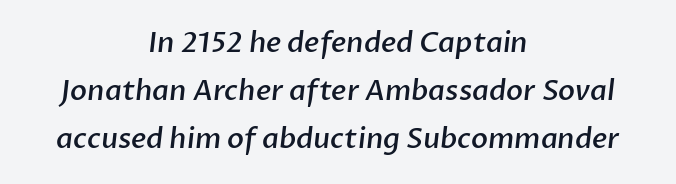
{"serif": "no", "bold": "semi", "weight": "semibold", "width": "normal", "stroke_contrast": "low", "x_height": "medium", "monospaced": "no", "underline": "no", "align": "center", "line_spacing_ratio": 1.72, "letter_spacing": "normal", "letter_spacing_em": 0.0, "glyph_px": 28}
